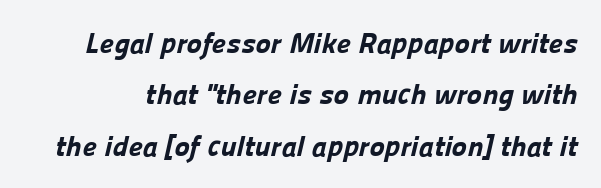
Q: Is the text bold? A: Yes.
Q: Is the typeface a serif or a sans-serif typeface? A: Sans-serif.
Q: Is the text underlined? A: No.
Q: Is the spacing between letters normal or unusually wide? A: Normal.
Q: Width (condensed, normal, or wide)? A: Normal.
Q: Stroke contrast? A: Low.
Q: x-height? A: Medium.
Q: Monospaced? A: No.
